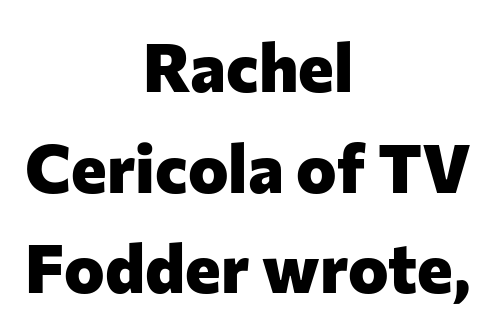
Q: Is the text bold? A: Yes.
Q: Is the text italic (slanted)? A: No, it is upright.
Q: Is the typeface a serif or a sans-serif typeface? A: Sans-serif.
Q: Is the text underlined? A: No.
Q: How is the paragraph aligned? A: Centered.
Q: Is the spacing between letters normal or unusually wide? A: Normal.
Q: Is the spacing between lines tight, normal or loose? A: Normal.
Q: Width (condensed, normal, or wide)? A: Normal.
Q: Stroke contrast? A: Low.
Q: x-height? A: Medium.
Q: Monospaced? A: No.
